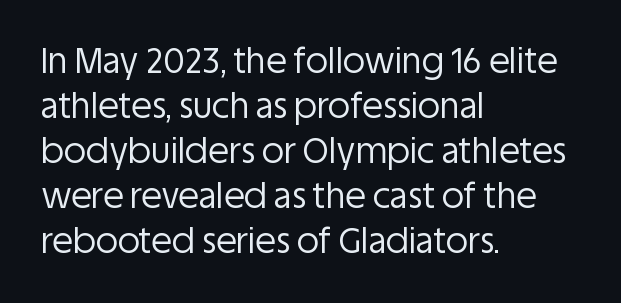
The image shows 34 px regular-weight sans-serif type, upright; set left-aligned, normal line spacing (1.32x), normal letter spacing, not underlined; low stroke contrast and a large x-height.
